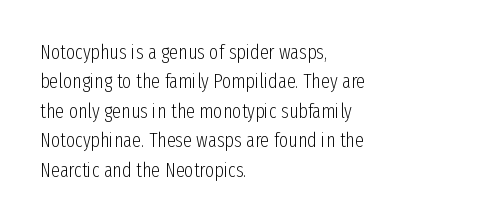
Q: Is the text bold? A: No.
Q: Is the text italic (slanted)? A: No, it is upright.
Q: Is the text underlined? A: No.
Q: How is the paragraph aligned? A: Left-aligned.
Q: Is the spacing between letters normal or unusually wide? A: Normal.
Q: Is the spacing between lines tight, normal or loose? A: Normal.
